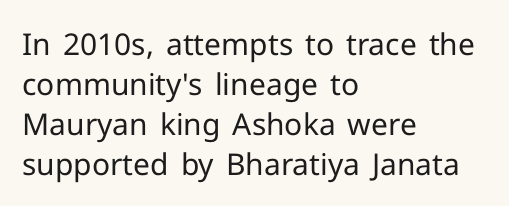
Weight class: somewhere from thin through regular. A bare baseline throughout the passage. The lines are quadded left. Is this a fixed-width face? No — the glyphs have proportional, varying widths.
